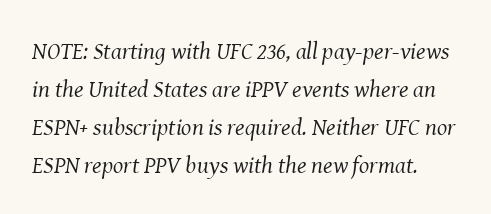
Does extra space separate the letters? No, they use regular spacing. Heft: none added — not bold. The space beneath each line is pristine and unruled. The leading is moderate, giving the passage an even texture. The passage shown leans; its letterforms are oblique.
